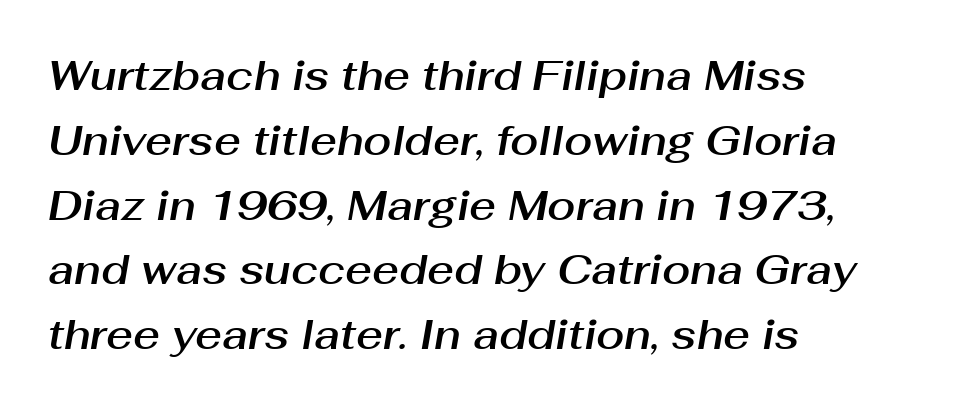
{"italic": "yes", "lean": "right", "slant_degrees": 10, "width": "normal", "stroke_contrast": "medium", "x_height": "medium", "monospaced": "no", "underline": "no", "align": "left", "line_spacing": "normal", "line_spacing_ratio": 1.58, "letter_spacing": "normal", "letter_spacing_em": 0.0, "glyph_px": 41}
